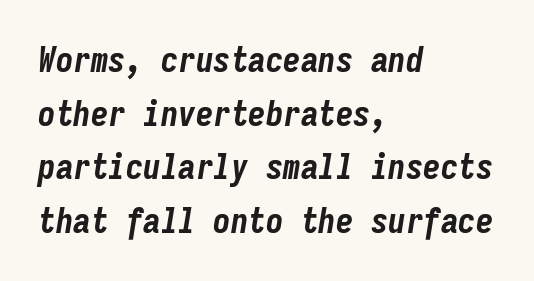
The image shows 35 px bold, condensed type, italic (leaning right), monospaced; set left-aligned, normal line spacing (1.53x), normal letter spacing, not underlined; low stroke contrast and a medium x-height.
